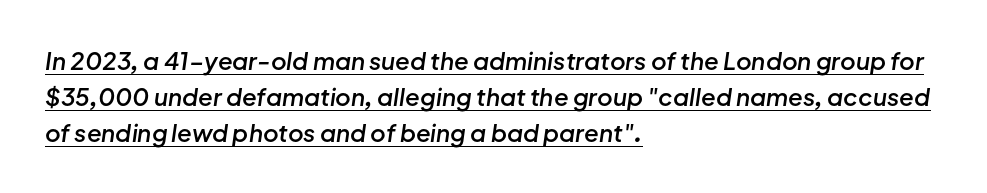
The image shows 24 px text type, italic (leaning right); set left-aligned, normal line spacing (1.5x), normal letter spacing, underlined.
